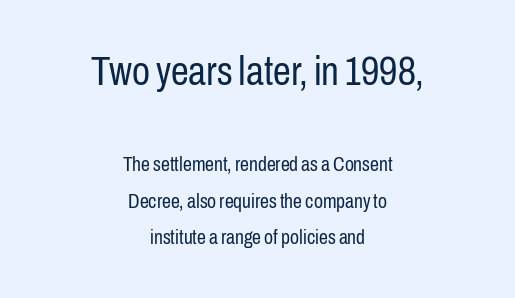
Short and long lines alike share a common midpoint. I'd call this a sans setting — the letters go barefoot. Varying glyph widths throughout — classic text-font behaviour. The space directly below the letters is spotless. Every stem runs plumb, perpendicular to the baseline. Scale decreases going downward across the two blocks.
